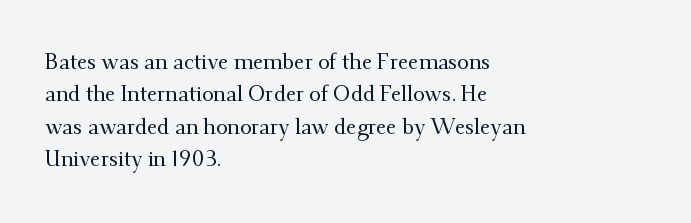
The image shows 21 px text type, upright; set left-aligned, normal line spacing (1.54x), normal letter spacing, not underlined.
